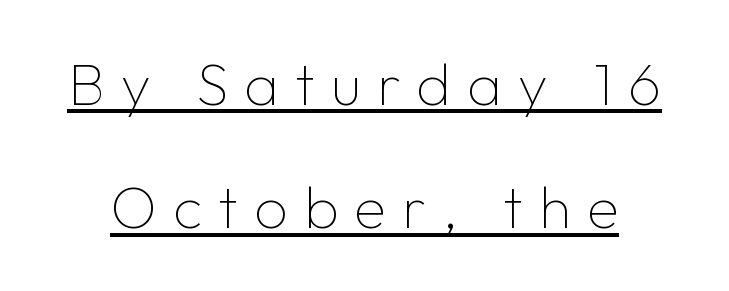
The image shows 59 px thin sans-serif type, upright; set loose line spacing (2.09x), unusually wide letter spacing (+0.27 em), underlined; low stroke contrast and a medium x-height.
